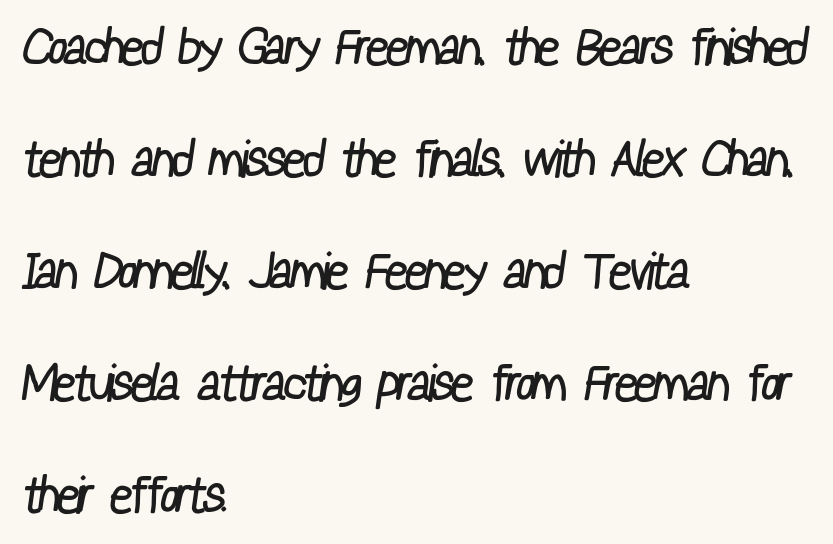
Q: Is the text bold? A: No.
Q: Is the typeface a serif or a sans-serif typeface? A: Sans-serif.
Q: Is the text underlined? A: No.
Q: How is the paragraph aligned? A: Left-aligned.
Q: Is the spacing between letters normal or unusually wide? A: Normal.
Q: Is the spacing between lines tight, normal or loose? A: Loose.
Q: Width (condensed, normal, or wide)? A: Condensed.
Q: Stroke contrast? A: Low.
Q: x-height? A: Medium.
Q: Monospaced? A: No.
